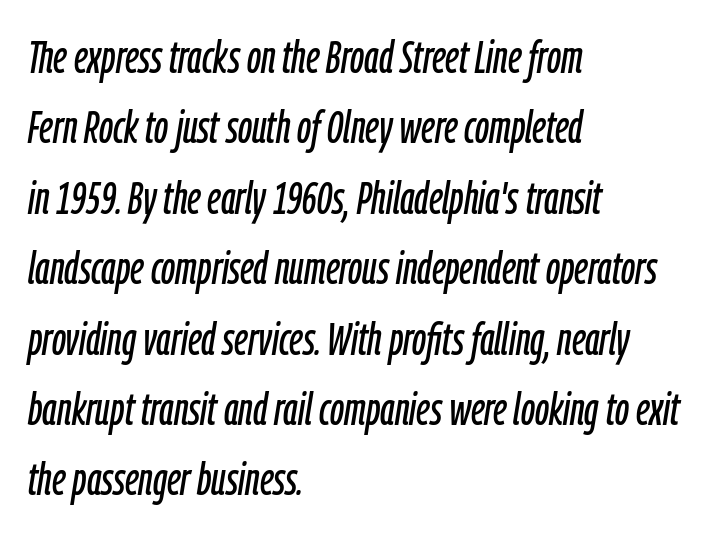
The image shows 46 px condensed type, italic (leaning right); set left-aligned, normal line spacing (1.53x), normal letter spacing, not underlined; low stroke contrast and a medium x-height.
